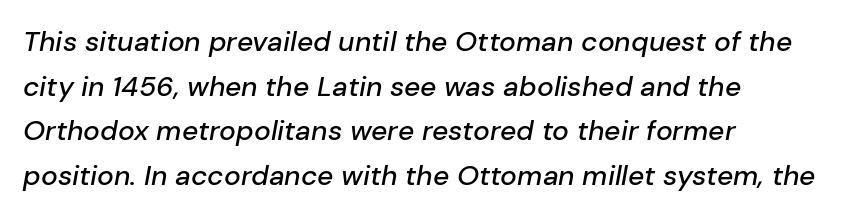
The image shows 28 px text type, italic (leaning right); set left-aligned, normal line spacing (1.59x), normal letter spacing, not underlined; low stroke contrast and a medium x-height.
